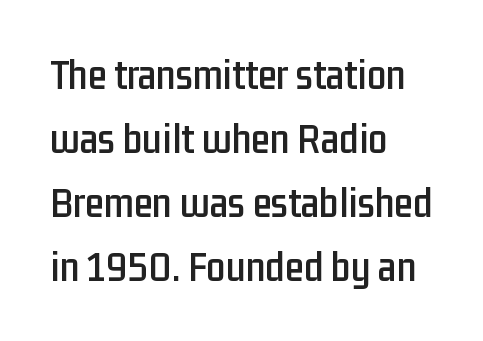
Q: Is the text italic (slanted)? A: No, it is upright.
Q: Is the typeface a serif or a sans-serif typeface? A: Sans-serif.
Q: Is the text underlined? A: No.
Q: How is the paragraph aligned? A: Left-aligned.
Q: Is the spacing between letters normal or unusually wide? A: Normal.
Q: Is the spacing between lines tight, normal or loose? A: Normal.
Q: Width (condensed, normal, or wide)? A: Condensed.
Q: Stroke contrast? A: Low.
Q: x-height? A: Medium.
Q: Monospaced? A: No.
